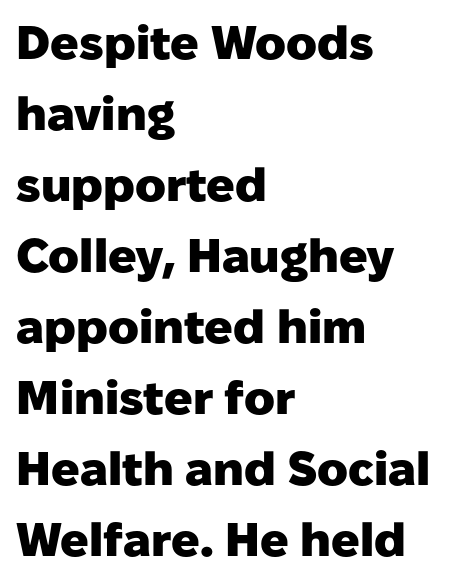
Each row of text sits above clean, open space. A student would call this left alignment; a typographer would say flush left, rag right. The strokes are fattened all the way to bold. Look at the tracking — it's just the regular setting, nothing added. No italicization has been applied; the sample stays upright.
